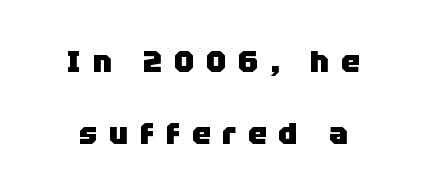
Q: Is the text bold? A: Yes.
Q: Is the text italic (slanted)? A: No, it is upright.
Q: Is the typeface a serif or a sans-serif typeface? A: Sans-serif.
Q: Is the text underlined? A: No.
Q: How is the paragraph aligned? A: Centered.
Q: Is the spacing between letters normal or unusually wide? A: Unusually wide.
Q: Is the spacing between lines tight, normal or loose? A: Loose.
Q: Width (condensed, normal, or wide)? A: Normal.
Q: Stroke contrast? A: Low.
Q: x-height? A: Large.
Q: Monospaced? A: No.
